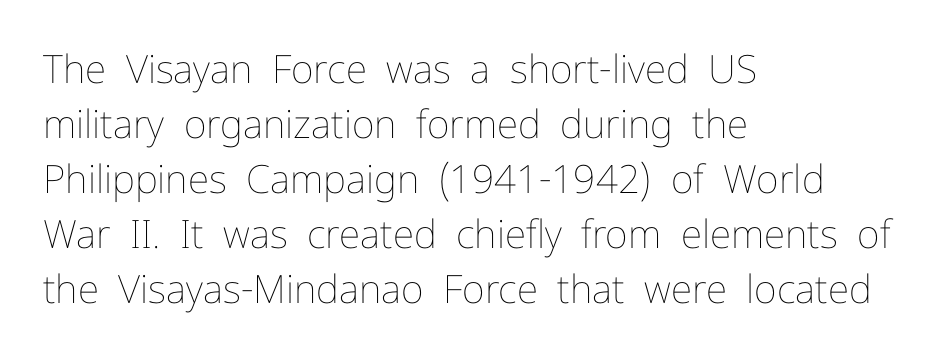
Q: Is the text bold? A: No.
Q: Is the text italic (slanted)? A: No, it is upright.
Q: Is the text underlined? A: No.
Q: How is the paragraph aligned? A: Left-aligned.
Q: Is the spacing between letters normal or unusually wide? A: Normal.
Q: Is the spacing between lines tight, normal or loose? A: Normal.
Q: Width (condensed, normal, or wide)? A: Normal.
Q: Stroke contrast? A: Low.
Q: x-height? A: Medium.
Q: Monospaced? A: No.
